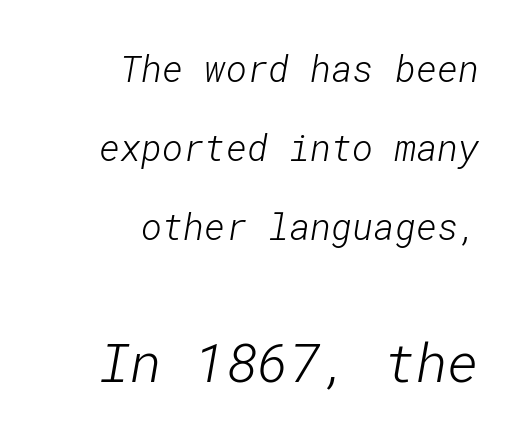
Q: Is the text bold? A: No.
Q: Is the typeface a serif or a sans-serif typeface? A: Sans-serif.
Q: Is the text underlined? A: No.
Q: How is the paragraph aligned? A: Right-aligned.
Q: Is the spacing between letters normal or unusually wide? A: Normal.
Q: Is the spacing between lines tight, normal or loose? A: Loose.
Q: Which block of text is set in a larger size, the first (top) or the second (bottom)? A: The second (bottom) one.
Q: Width (condensed, normal, or wide)? A: Normal.
Q: Stroke contrast? A: Low.
Q: x-height? A: Medium.
